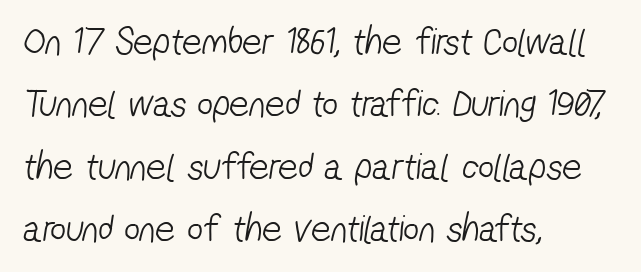
{"serif": "no", "bold": "no", "weight": "light", "width": "condensed", "stroke_contrast": "low", "x_height": "medium", "monospaced": "no", "underline": "no", "align": "left", "line_spacing": "normal", "line_spacing_ratio": 1.6, "letter_spacing": "normal", "letter_spacing_em": 0.0, "glyph_px": 39}
